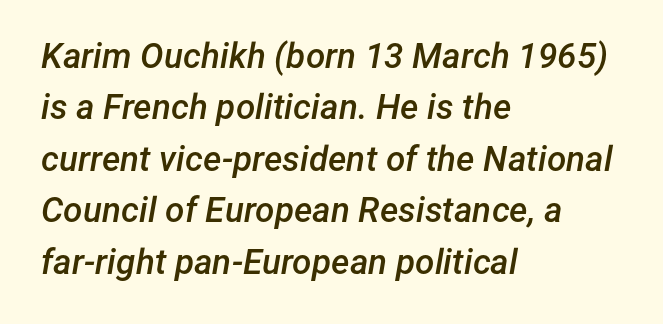
Type without underlining. Character widths vary here, with narrow letters taking less room than wide ones. An italicized treatment has been applied to the whole sample. A bit beefed up — I'd call it semibold rather than bold. The ragged edge is on the right, which tells us the setting is flush left.
